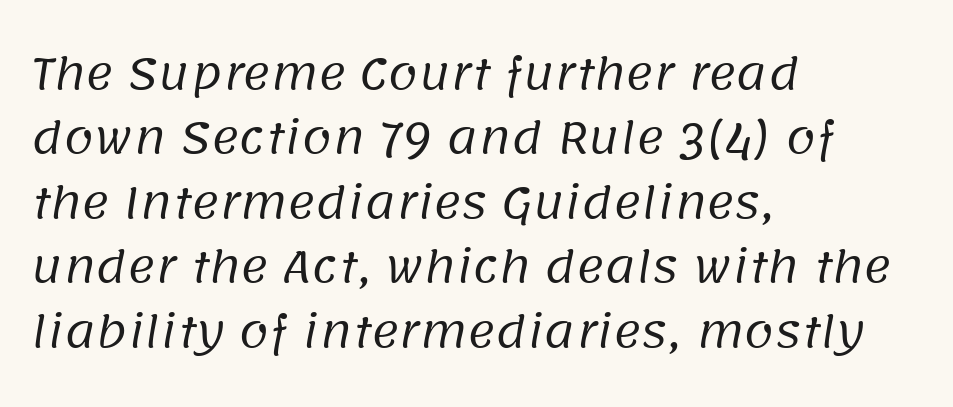
The image shows 43 px regular-weight sans-serif type; set left-aligned, normal line spacing (1.5x), normal letter spacing, not underlined; low stroke contrast and a large x-height.
